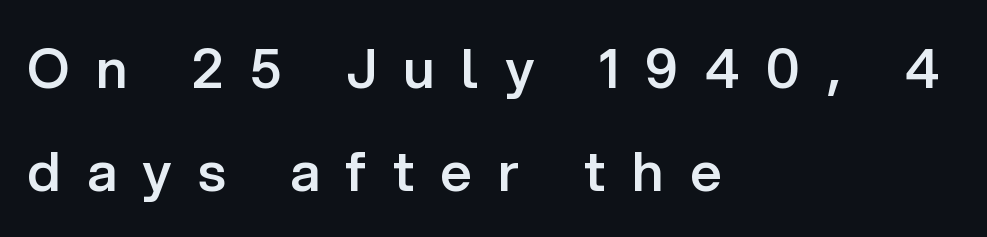
{"serif": "no", "italic": "no", "bold": "semi", "weight": "semibold", "width": "normal", "stroke_contrast": "low", "x_height": "medium", "monospaced": "no", "underline": "no", "align": "left", "line_spacing_ratio": 1.87, "letter_spacing": "wide", "letter_spacing_em": 0.48, "glyph_px": 55}
